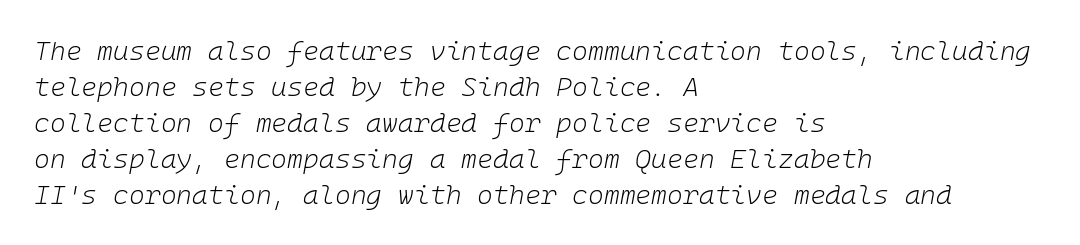
The image shows 27 px text type, italic (leaning right); set left-aligned, normal line spacing (1.33x), normal letter spacing, not underlined.
